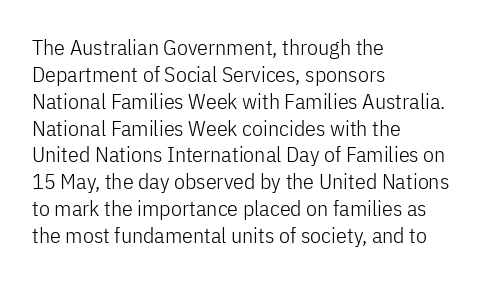
Q: Is the text bold? A: No.
Q: Is the text italic (slanted)? A: No, it is upright.
Q: Is the text underlined? A: No.
Q: How is the paragraph aligned? A: Left-aligned.
Q: Is the spacing between letters normal or unusually wide? A: Normal.
